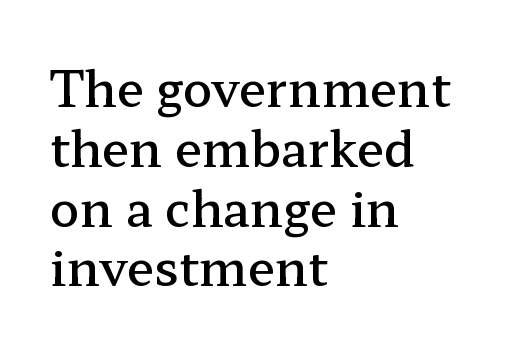
Q: Is the text bold? A: Semi-bold.
Q: Is the text italic (slanted)? A: No, it is upright.
Q: Is the typeface a serif or a sans-serif typeface? A: Serif.
Q: Is the text underlined? A: No.
Q: How is the paragraph aligned? A: Left-aligned.
Q: Is the spacing between letters normal or unusually wide? A: Normal.
Q: Width (condensed, normal, or wide)? A: Wide.
Q: Stroke contrast? A: Low.
Q: x-height? A: Medium.
Q: Monospaced? A: No.
